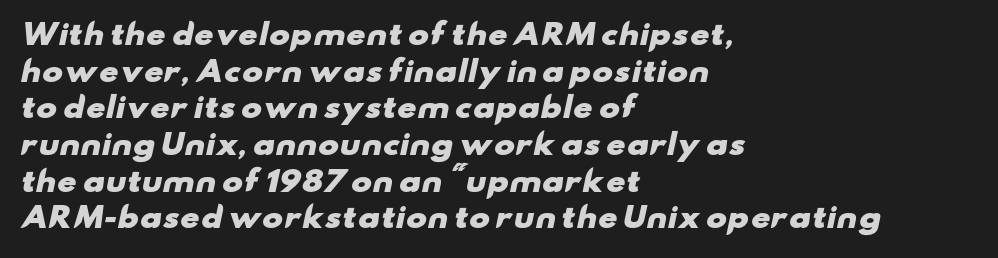
The image shows 28 px heavy, wide sans-serif type; set left-aligned, normal line spacing (1.31x), normal letter spacing, not underlined; low stroke contrast and a small x-height.
